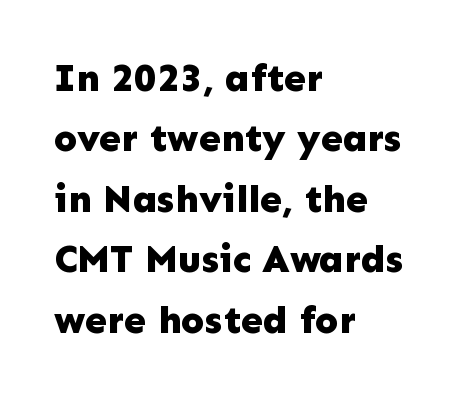
The image shows 39 px bold sans-serif type, upright; set left-aligned, normal line spacing (1.55x), normal letter spacing, not underlined; low stroke contrast and a medium x-height.
